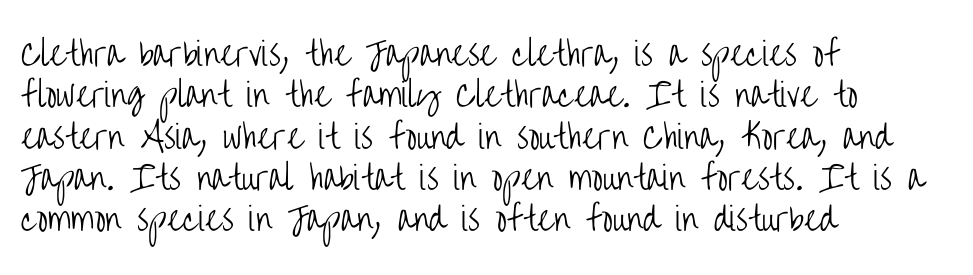
Words float on clear page, feet unadorned. The text was rendered using a sans face with plain stroke endings. Do the characters align in a grid? No, the font is proportional. Each stroke keeps to a modest, everyday thickness or less.
